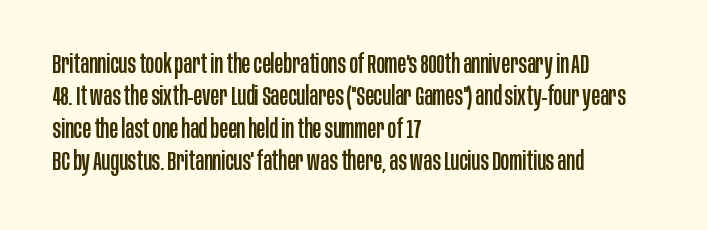
The image shows 26 px text type, upright; set left-aligned, normal line spacing (1.25x), normal letter spacing, not underlined.
